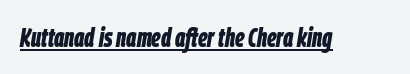
The gaps between neighbouring characters are ordinary and unremarkable. Slant detected: the letters are inclined. The glyphs are accompanied by a horizontal stroke just below them. Stroke thickness is high; the sample reads as a true bold.
